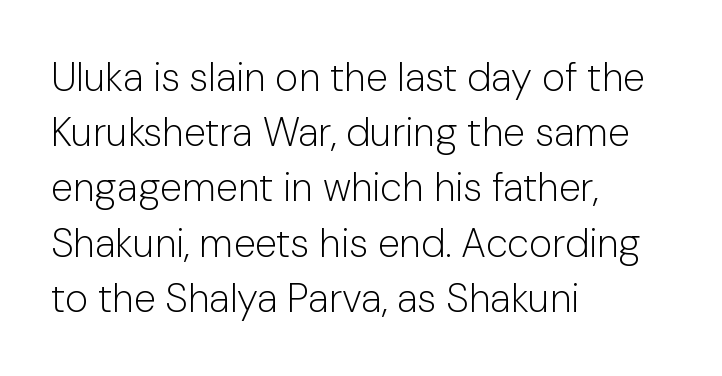
The image shows 40 px light sans-serif type, upright; set left-aligned, normal line spacing (1.38x), normal letter spacing, not underlined; low stroke contrast and a medium x-height.
